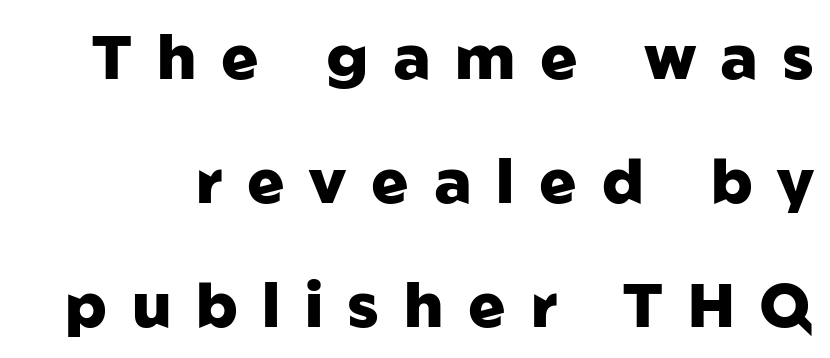
{"serif": "no", "italic": "no", "bold": "yes", "weight": "heavy", "width": "normal", "stroke_contrast": "low", "x_height": "medium", "monospaced": "no", "underline": "no", "line_spacing": "loose", "line_spacing_ratio": 2.0, "letter_spacing": "wide", "letter_spacing_em": 0.4, "glyph_px": 62}
